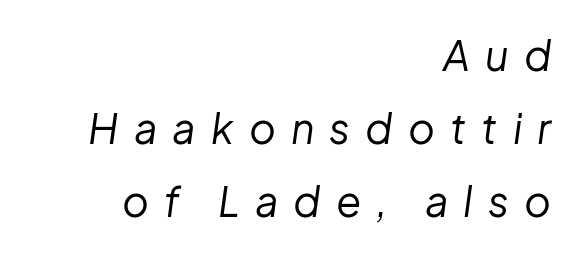
Weight: in the light-to-regular range. Note the varied advance widths — an 'i' is clearly narrower than an 'm'. Underline: absent. Which margin do the lines hug? The right one — the left edge is uneven. Display-style spreading of the glyphs; the letterfit is very open.
